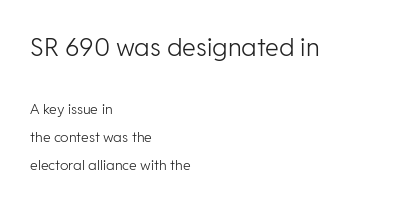
{"italic": "no", "bold": "no", "underline": "no", "align": "left", "line_spacing": "loose", "line_spacing_ratio": 1.98, "letter_spacing": "normal", "letter_spacing_em": 0.0, "larger_block": "first", "size_ratio": 1.79, "glyph_px": 25}
